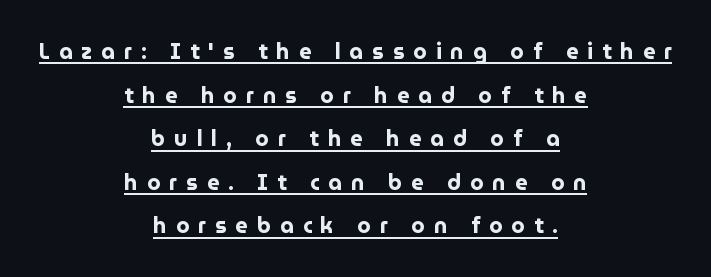
The image shows 22 px bold type, upright; set centered, loose line spacing (1.98x), unusually wide letter spacing (+0.4 em), underlined.
